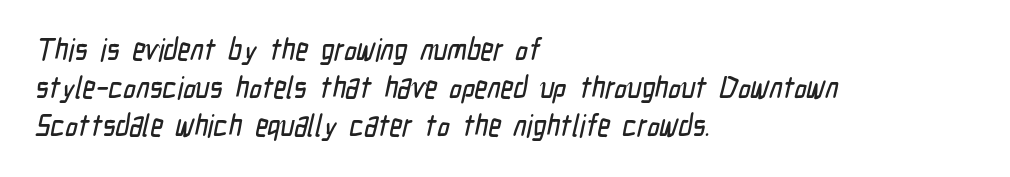
{"serif": "no", "width": "condensed", "stroke_contrast": "low", "x_height": "medium", "monospaced": "no", "underline": "no", "align": "left", "line_spacing_ratio": 1.23, "letter_spacing": "normal", "letter_spacing_em": 0.0, "glyph_px": 31}
